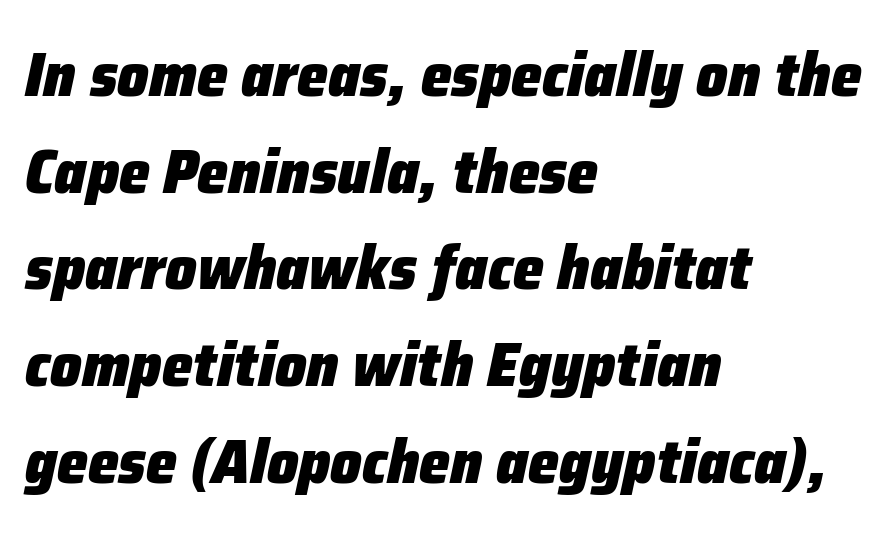
Q: Is the text bold? A: Yes.
Q: Is the text italic (slanted)? A: Yes, it leans right by about 12 degrees.
Q: Is the text underlined? A: No.
Q: How is the paragraph aligned? A: Left-aligned.
Q: Is the spacing between letters normal or unusually wide? A: Normal.
Q: Is the spacing between lines tight, normal or loose? A: Normal.
Q: Width (condensed, normal, or wide)? A: Normal.
Q: Stroke contrast? A: Low.
Q: x-height? A: Medium.
Q: Monospaced? A: No.
